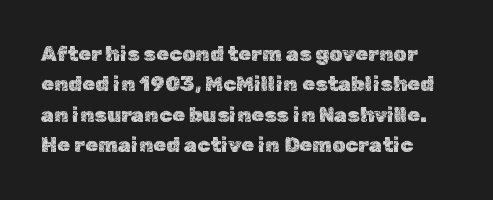
The image shows 21 px text type, upright; set normal line spacing (1.45x), normal letter spacing, not underlined.
